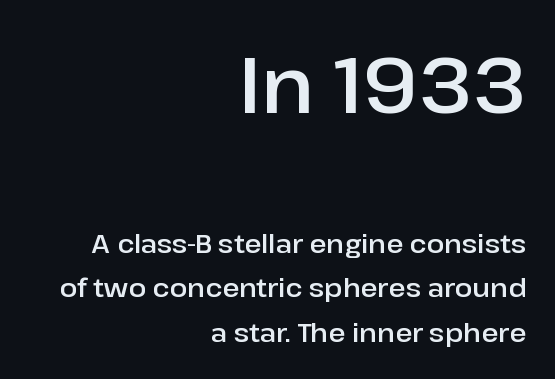
The image shows 78 px sans-serif type, upright; set right-aligned, line spacing 1.71x, normal letter spacing, not underlined; the first (top) block is 3.0x larger; low stroke contrast and a medium x-height.
